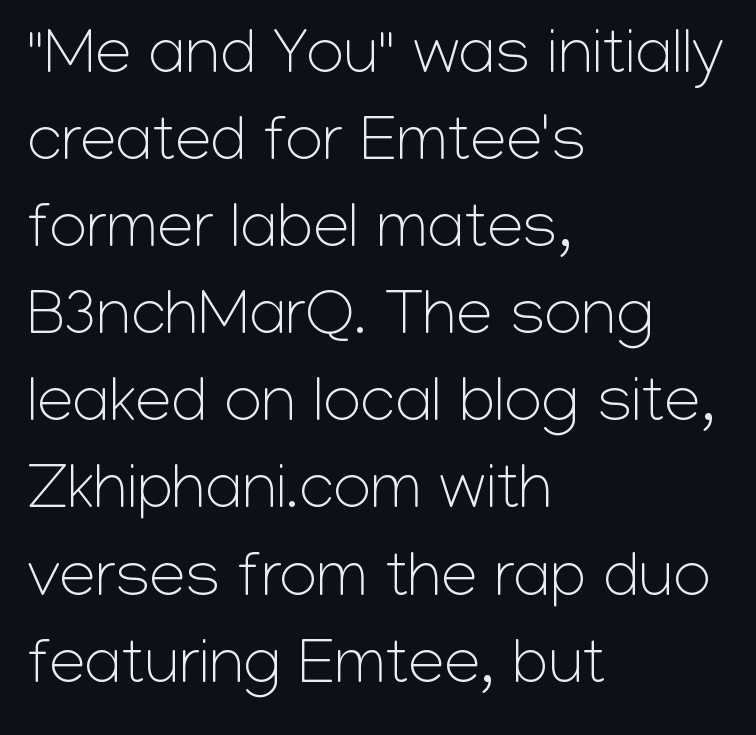
Is this a fixed-width face? No — the glyphs have proportional, varying widths. You could call the tracking neutral — neither tight nor loose. The words here are not underlined. Line beginnings align vertically; line endings do not. Designer's note — italics off, roman on.
